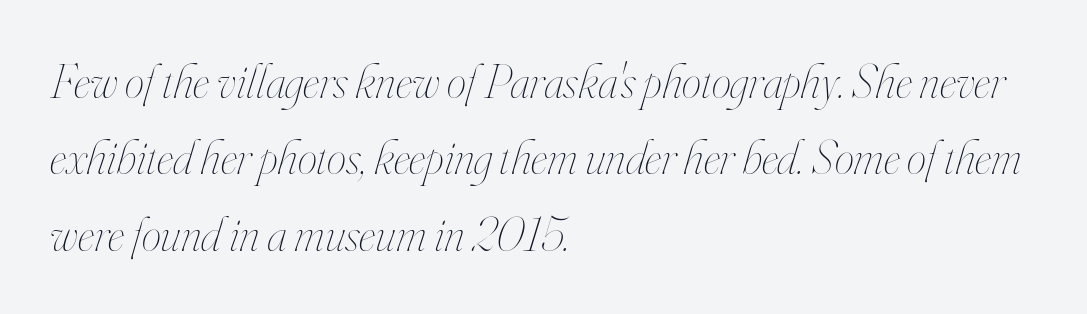
The image shows 49 px thin, condensed type, italic (leaning right); set left-aligned, normal line spacing (1.56x), normal letter spacing, not underlined; high stroke contrast and a small x-height.
